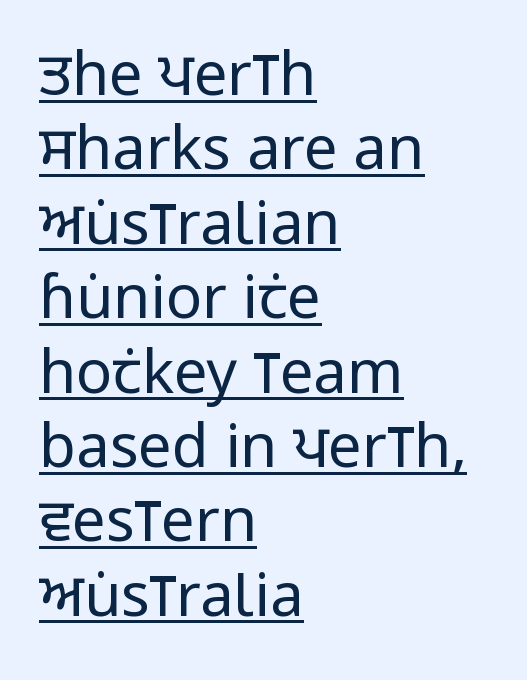
The image shows 60 px regular-weight, condensed sans-serif type, upright; set left-aligned, line spacing 1.24x, normal letter spacing, underlined; low stroke contrast and a large x-height.
